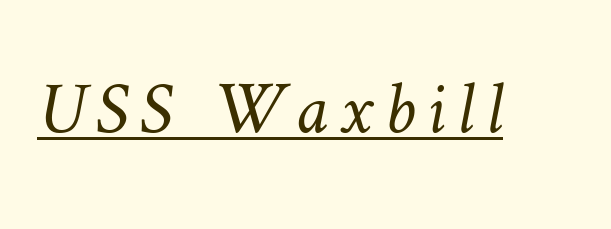
Q: Is the text bold? A: No.
Q: Is the text underlined? A: Yes.
Q: Width (condensed, normal, or wide)? A: Normal.
Q: Stroke contrast? A: Low.
Q: x-height? A: Medium.
Q: Monospaced? A: No.
